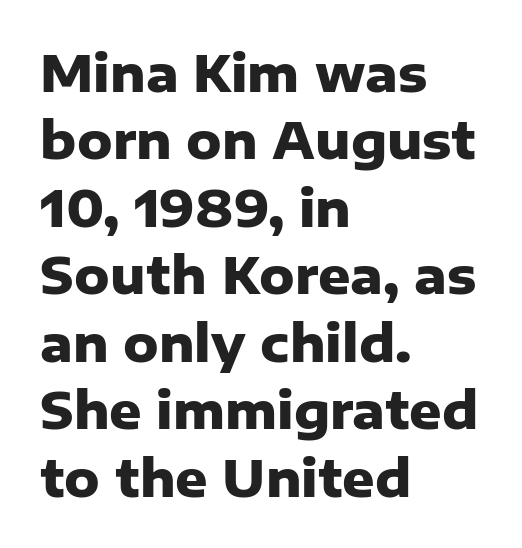
Underline: absent. Normally led — the rows are evenly, conventionally spaced. A sans-serif font was chosen for this passage. Weight: bold.
